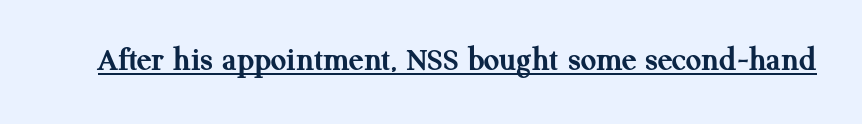
{"serif": "yes", "italic": "no", "bold": "yes", "weight": "semibold", "width": "normal", "stroke_contrast": "medium", "x_height": "medium", "monospaced": "no", "underline": "yes", "letter_spacing": "normal", "letter_spacing_em": 0.0, "glyph_px": 34}
